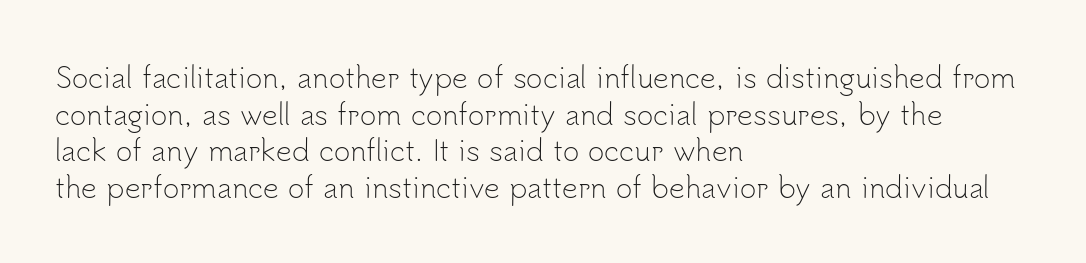
Unlike italic type, these characters show no tilt at all. Inter-character spacing is left at the font's built-in metrics. A typesetter would call this leading conventional body-copy spacing. Is this a sans? Yes — the strokes have no serifs.
